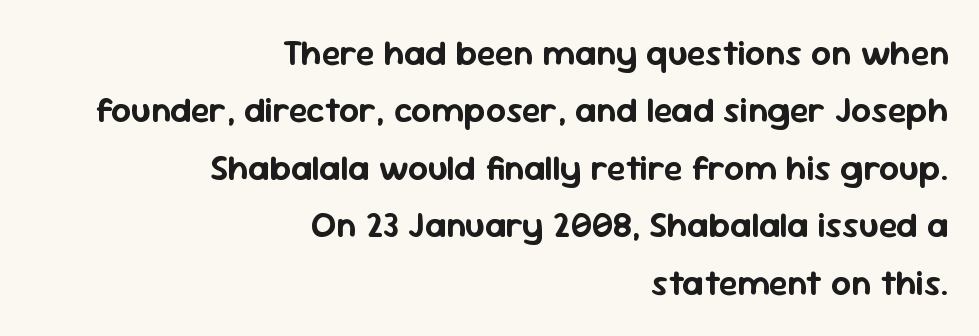
The image shows 35 px sans-serif type, upright; set right-aligned, normal line spacing (1.64x), normal letter spacing, not underlined; low stroke contrast and a medium x-height.
